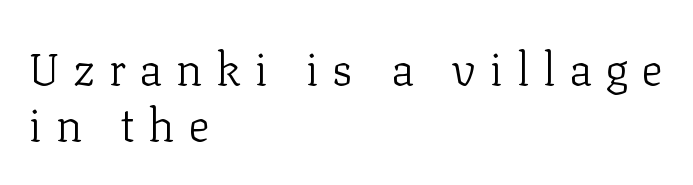
{"serif": "yes", "italic": "no", "bold": "no", "weight": "light", "width": "normal", "stroke_contrast": "low", "x_height": "medium", "monospaced": "no", "underline": "no", "align": "left", "line_spacing_ratio": 1.24, "letter_spacing": "wide", "letter_spacing_em": 0.3, "glyph_px": 45}
